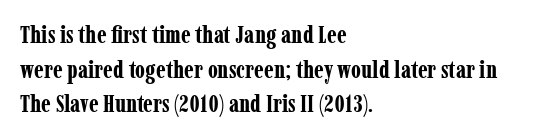
Rule under the text: the space is simply empty. Nothing unusual about the tracking: characters are spaced as the font intends. Leading: standard. This sample uses an upright cut, with every glyph sitting square on the baseline. Set as a true bold cut, around the 700 mark. Line beginnings align vertically; line endings do not.
